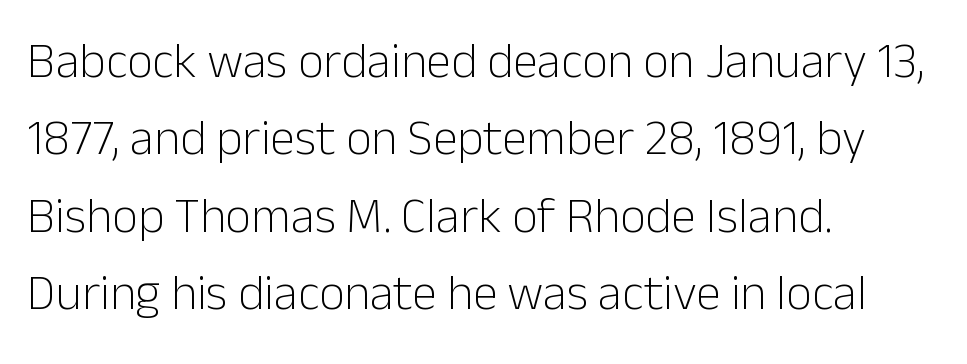
{"serif": "no", "italic": "no", "bold": "no", "weight": "light", "width": "normal", "stroke_contrast": "low", "x_height": "medium", "monospaced": "no", "underline": "no", "align": "left", "line_spacing": "normal", "line_spacing_ratio": 1.55, "letter_spacing": "normal", "letter_spacing_em": 0.0, "glyph_px": 50}
